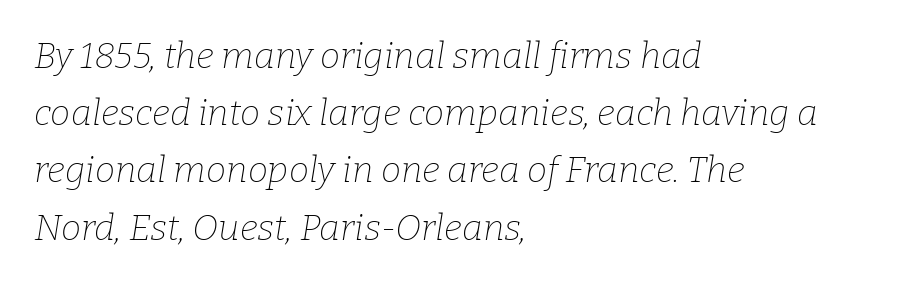
The image shows 36 px thin serif type, italic (leaning right); set left-aligned, normal line spacing (1.59x), normal letter spacing, not underlined; low stroke contrast and a medium x-height.
